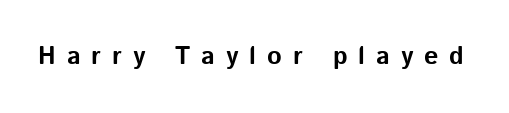
The image shows 25 px bold type, upright; set unusually wide letter spacing (+0.44 em), not underlined.
